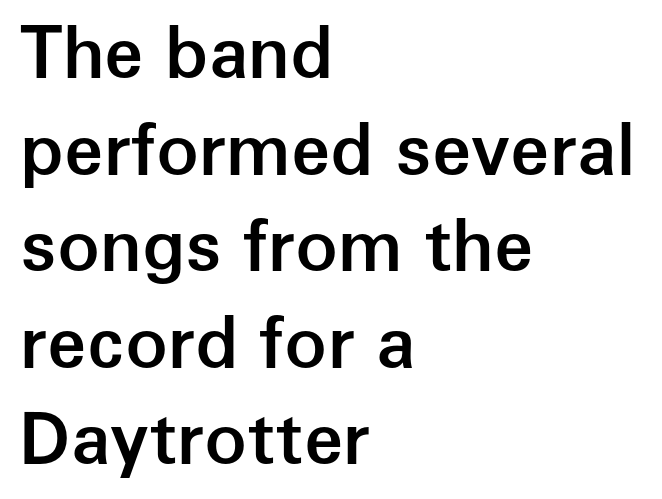
{"serif": "no", "italic": "no", "bold": "semi", "weight": "semibold", "width": "normal", "stroke_contrast": "low", "x_height": "medium", "monospaced": "no", "underline": "no", "align": "left", "line_spacing": "normal", "line_spacing_ratio": 1.36, "letter_spacing": "normal", "letter_spacing_em": 0.0, "glyph_px": 71}
